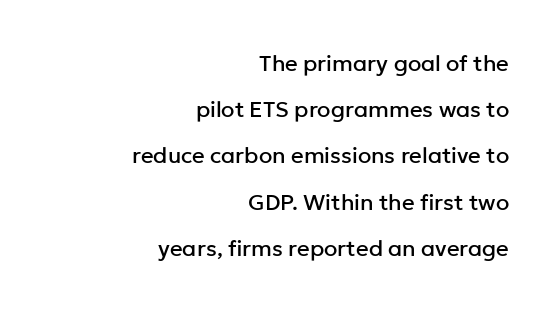
Q: Is the text italic (slanted)? A: No, it is upright.
Q: Is the text underlined? A: No.
Q: How is the paragraph aligned? A: Right-aligned.
Q: Is the spacing between letters normal or unusually wide? A: Normal.
Q: Is the spacing between lines tight, normal or loose? A: Loose.
